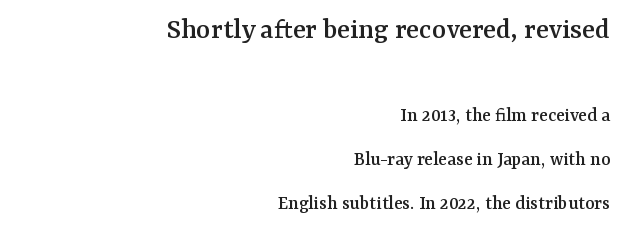
Q: Is the text italic (slanted)? A: No, it is upright.
Q: Is the typeface a serif or a sans-serif typeface? A: Serif.
Q: Is the text underlined? A: No.
Q: How is the paragraph aligned? A: Right-aligned.
Q: Is the spacing between letters normal or unusually wide? A: Normal.
Q: Is the spacing between lines tight, normal or loose? A: Loose.
Q: Which block of text is set in a larger size, the first (top) or the second (bottom)? A: The first (top) one.
Q: Width (condensed, normal, or wide)? A: Normal.
Q: Stroke contrast? A: Medium.
Q: x-height? A: Medium.
Q: Monospaced? A: No.
